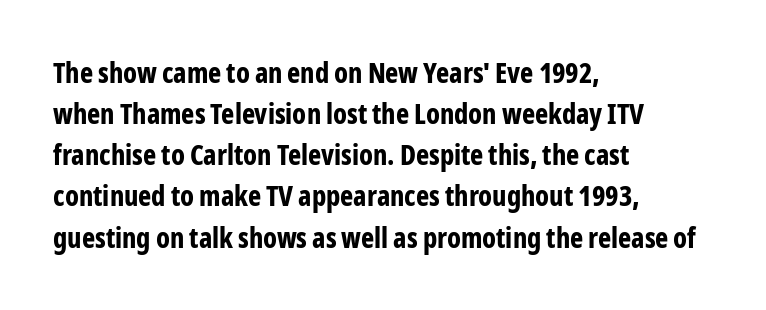
Here the designer chose a conventional face with non-uniform glyph widths. How heavy is the stroke? Heavy — this is a bold. The zone under the glyphs is completely vacant. Notice how the passage keeps a crisp vertical edge on the left only. Grotesque or geometric, the face here clearly has no serifs. Vertically, the passage feels balanced, rows spaced as you'd expect.
